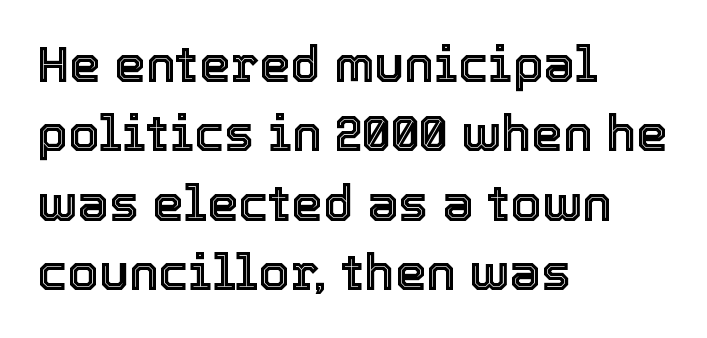
{"italic": "no", "width": "normal", "x_height": "medium", "monospaced": "no", "underline": "no", "align": "left", "line_spacing": "normal", "line_spacing_ratio": 1.39, "letter_spacing": "normal", "letter_spacing_em": 0.0, "glyph_px": 50}
